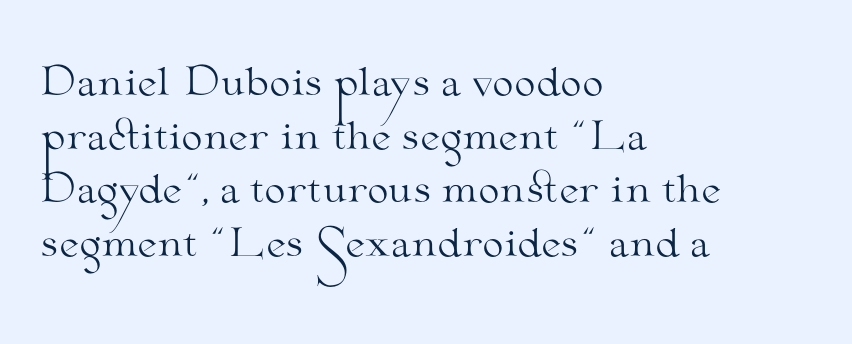
No extra tracking has been applied to these lines. If you drew a ruler down the left edge, every line would touch it. Note the varied advance widths — an 'i' is clearly narrower than an 'm'. This is the regular roman posture of the typeface.
